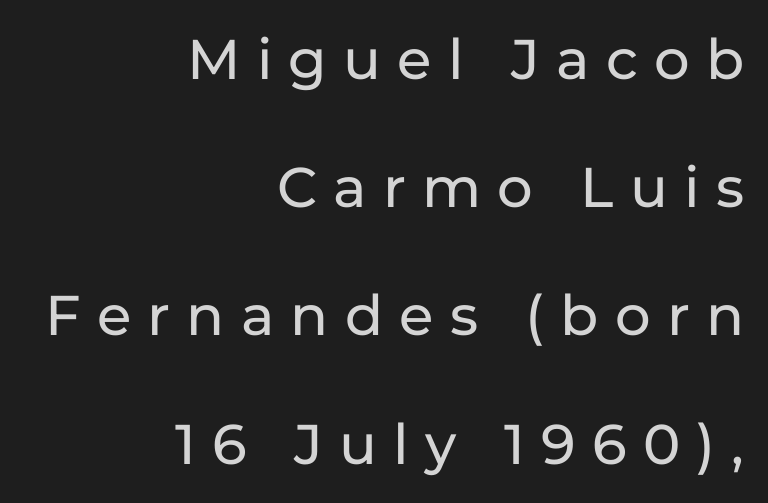
Q: Is the text italic (slanted)? A: No, it is upright.
Q: Is the typeface a serif or a sans-serif typeface? A: Sans-serif.
Q: Is the text underlined? A: No.
Q: How is the paragraph aligned? A: Right-aligned.
Q: Is the spacing between letters normal or unusually wide? A: Unusually wide.
Q: Is the spacing between lines tight, normal or loose? A: Loose.
Q: Width (condensed, normal, or wide)? A: Normal.
Q: Stroke contrast? A: Low.
Q: x-height? A: Medium.
Q: Monospaced? A: No.
